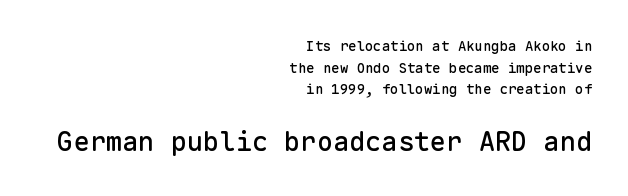
{"italic": "no", "underline": "no", "align": "right", "line_spacing": "normal", "line_spacing_ratio": 1.55, "letter_spacing": "normal", "letter_spacing_em": 0.0, "larger_block": "second", "size_ratio": 1.93, "glyph_px": 27}
